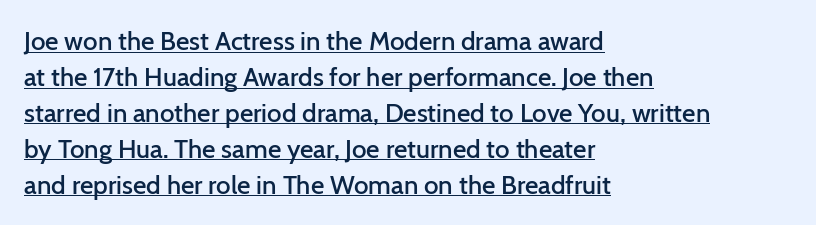
Q: Is the text bold? A: Semi-bold.
Q: Is the text italic (slanted)? A: No, it is upright.
Q: Is the text underlined? A: Yes.
Q: How is the paragraph aligned? A: Left-aligned.
Q: Is the spacing between letters normal or unusually wide? A: Normal.
Q: Is the spacing between lines tight, normal or loose? A: Normal.
